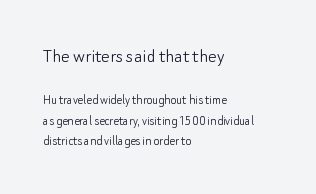
{"italic": "no", "bold": "no", "underline": "no", "align": "left", "line_spacing": "normal", "line_spacing_ratio": 1.48, "letter_spacing": "normal", "letter_spacing_em": 0.0, "larger_block": "first", "size_ratio": 1.5, "glyph_px": 21}
